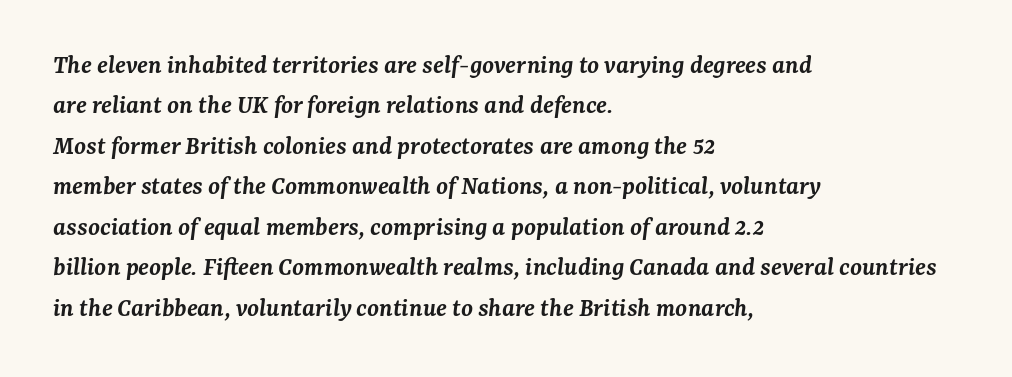
{"italic": "yes", "lean": "right", "slant_degrees": 7, "bold": "semi", "underline": "no", "align": "left", "line_spacing": "normal", "line_spacing_ratio": 1.5, "letter_spacing": "normal", "letter_spacing_em": 0.0, "glyph_px": 27}
